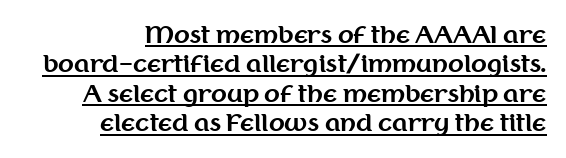
Q: Is the text bold? A: Yes.
Q: Is the text italic (slanted)? A: No, it is upright.
Q: Is the text underlined? A: Yes.
Q: How is the paragraph aligned? A: Right-aligned.
Q: Is the spacing between letters normal or unusually wide? A: Normal.
Q: Is the spacing between lines tight, normal or loose? A: Normal.
